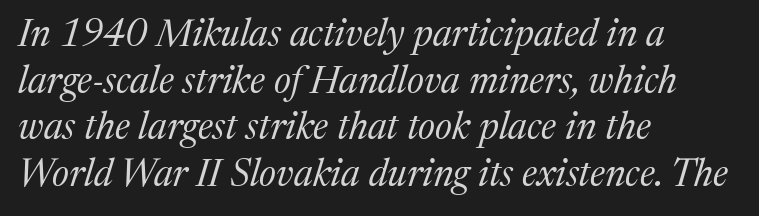
The image shows 38 px regular-weight serif type, italic (leaning right); set left-aligned, line spacing 1.23x, normal letter spacing, not underlined; medium stroke contrast and a medium x-height.
